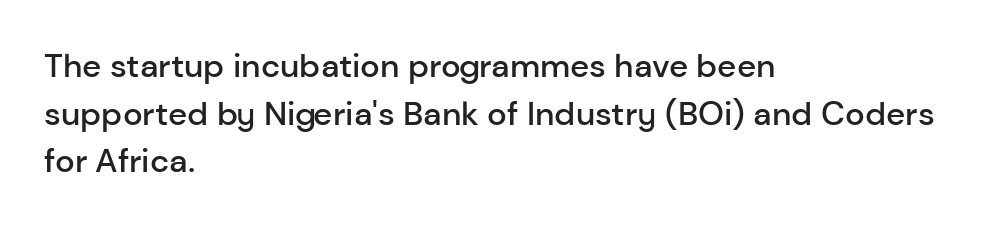
A sans-serif font was chosen for this passage. A semibold gives these letters moderate extra thickness, short of bold. Compared with typical body copy, the letter spacing here is the same. Students, observe: this is what conventionally led text looks like. The specimen reads as upright at a glance.
